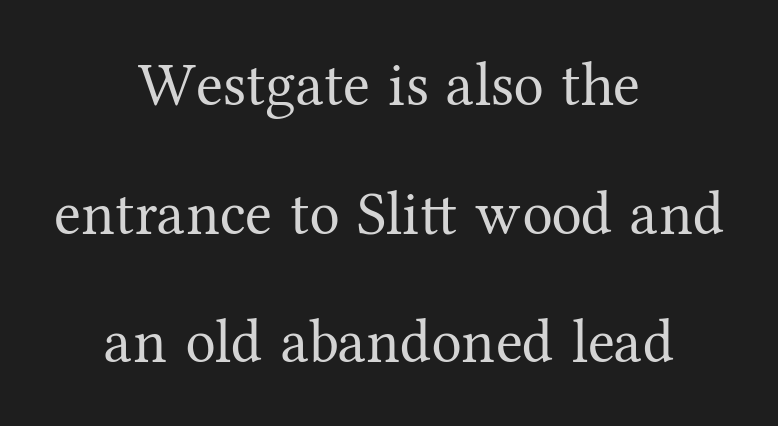
The image shows 61 px regular-weight serif type, upright; set centered, loose line spacing (2.11x), normal letter spacing, not underlined; medium stroke contrast and a medium x-height.
